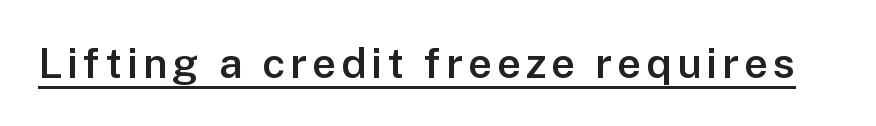
Stroke terminals: plain, sans-serif. These lines are rendered in a variable-pitch font. In terms of posture, this sample is upright. Like a heading marked for emphasis, these lines bear an underscore.
